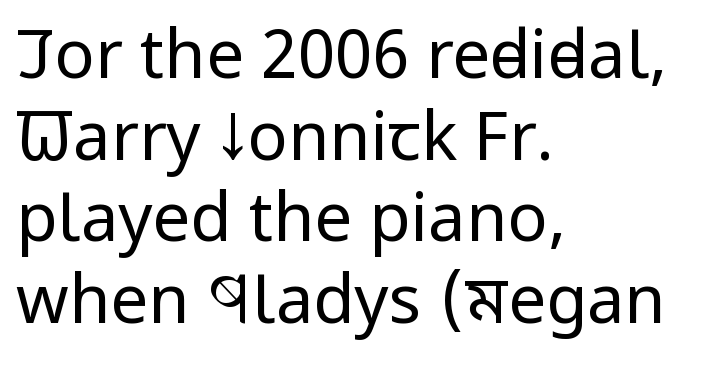
The area under the type is left untouched. Each stroke keeps to a modest, everyday thickness or less. What stands out about the letter spacing? Nothing — it is the standard amount. This sample is left-justified, so line endings fall wherever the words run out. What kind of face is this? One without serifs — a sans. The passage shown is typed in a proportional face where columns would drift.
